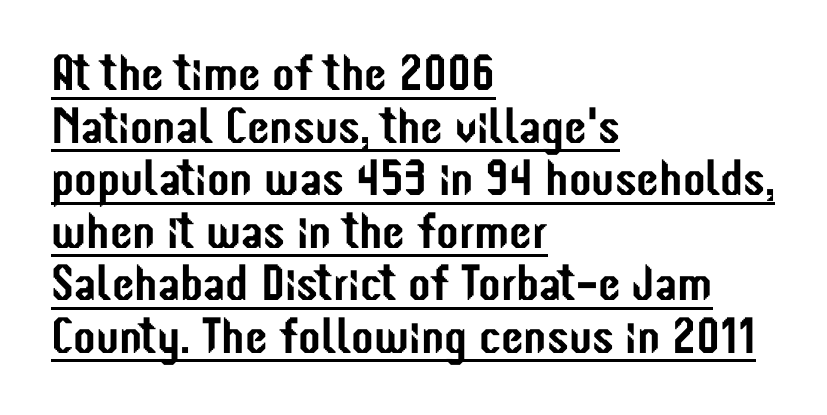
The image shows 51 px condensed sans-serif type, upright; set left-aligned, tight line spacing (1.03x), normal letter spacing, underlined; low stroke contrast and a medium x-height.
